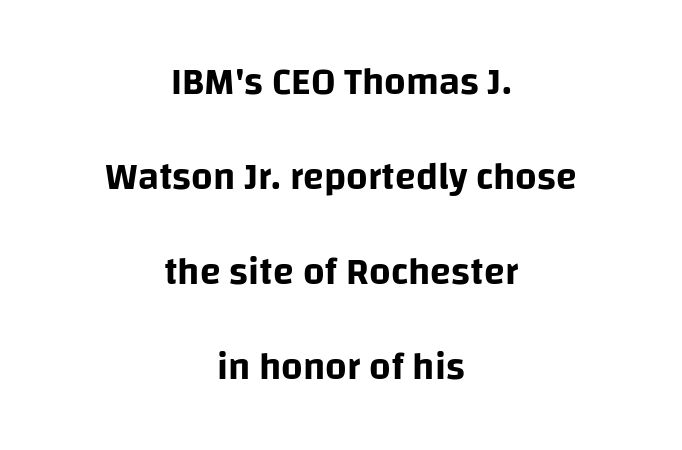
The image shows 38 px sans-serif type, upright; set centered, loose line spacing (2.5x), normal letter spacing, not underlined; low stroke contrast and a large x-height.
